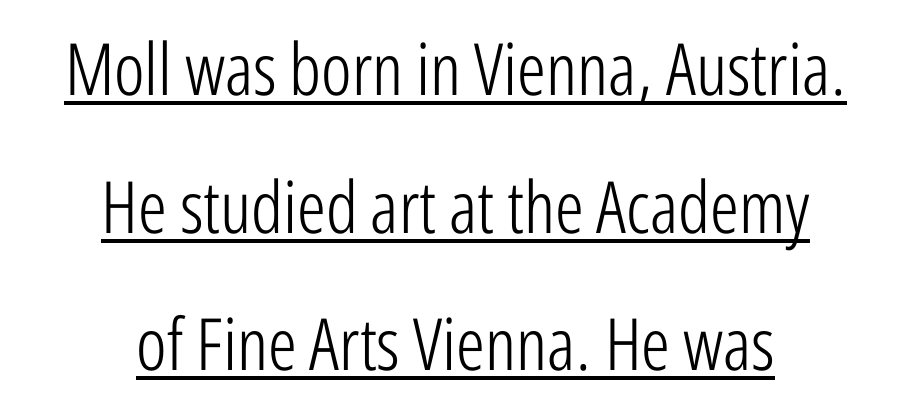
The image shows 72 px light, condensed sans-serif type, upright; set centered, loose line spacing (1.91x), normal letter spacing, underlined; low stroke contrast and a medium x-height.
